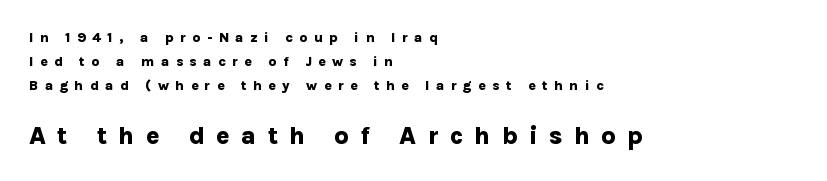
Q: Is the text bold? A: Yes.
Q: Is the text italic (slanted)? A: No, it is upright.
Q: Is the text underlined? A: No.
Q: How is the paragraph aligned? A: Left-aligned.
Q: Is the spacing between letters normal or unusually wide? A: Unusually wide.
Q: Which block of text is set in a larger size, the first (top) or the second (bottom)? A: The second (bottom) one.
